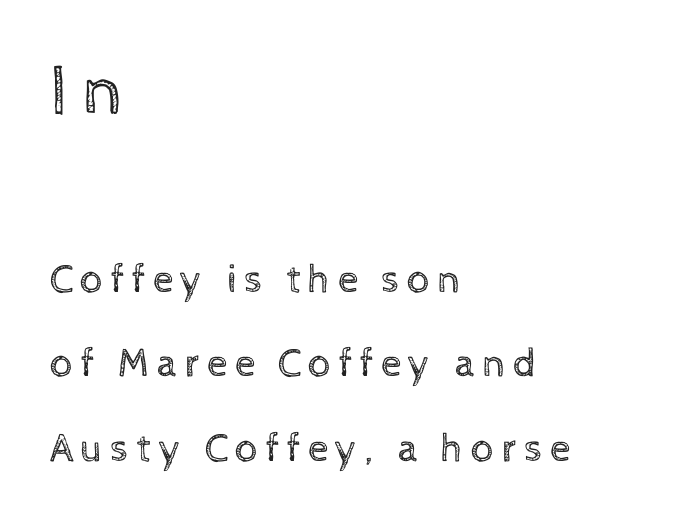
Q: Is the text bold? A: No.
Q: Is the text italic (slanted)? A: No, it is upright.
Q: Is the text underlined? A: No.
Q: How is the paragraph aligned? A: Left-aligned.
Q: Is the spacing between lines tight, normal or loose? A: Loose.
Q: Which block of text is set in a larger size, the first (top) or the second (bottom)? A: The first (top) one.
Q: Width (condensed, normal, or wide)? A: Normal.
Q: x-height? A: Medium.
Q: Monospaced? A: No.
